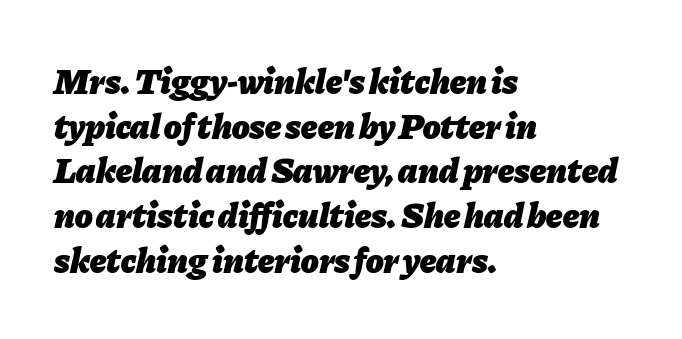
Q: Is the text bold? A: Yes.
Q: Is the text italic (slanted)? A: Yes, it leans right by about 11 degrees.
Q: Is the text underlined? A: No.
Q: How is the paragraph aligned? A: Left-aligned.
Q: Is the spacing between letters normal or unusually wide? A: Normal.
Q: Width (condensed, normal, or wide)? A: Normal.
Q: Stroke contrast? A: Low.
Q: x-height? A: Medium.
Q: Monospaced? A: No.
